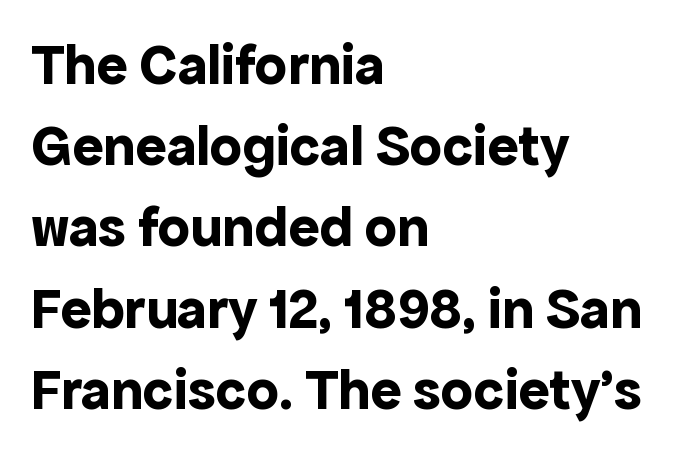
{"serif": "no", "italic": "no", "bold": "yes", "weight": "bold", "width": "normal", "x_height": "medium", "monospaced": "no", "underline": "no", "align": "left", "line_spacing": "normal", "line_spacing_ratio": 1.4, "letter_spacing": "normal", "letter_spacing_em": 0.0, "glyph_px": 58}
